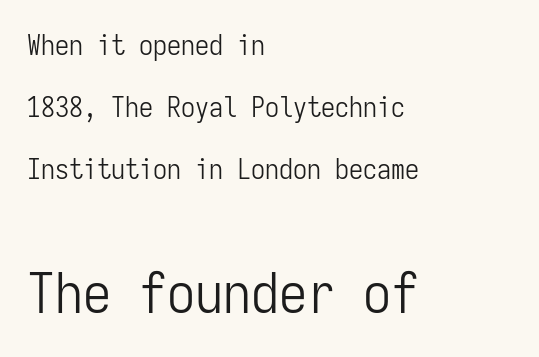
Q: Is the text bold? A: No.
Q: Is the text italic (slanted)? A: No, it is upright.
Q: Is the typeface a serif or a sans-serif typeface? A: Sans-serif.
Q: Is the text underlined? A: No.
Q: How is the paragraph aligned? A: Left-aligned.
Q: Is the spacing between letters normal or unusually wide? A: Normal.
Q: Is the spacing between lines tight, normal or loose? A: Loose.
Q: Which block of text is set in a larger size, the first (top) or the second (bottom)? A: The second (bottom) one.
Q: Width (condensed, normal, or wide)? A: Condensed.
Q: Stroke contrast? A: Low.
Q: x-height? A: Medium.
Q: Monospaced? A: Yes.
